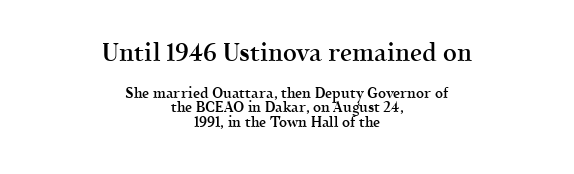
The typesetter chose a symmetrical, centered arrangement here. The specimen omits any rule beneath the text block's lines. You could barely slide anything between these rows. Is there any slant? The stems are plumb. A typesetter would call this zero additional tracking. Here the first block reads like a headline and the second like body copy.
